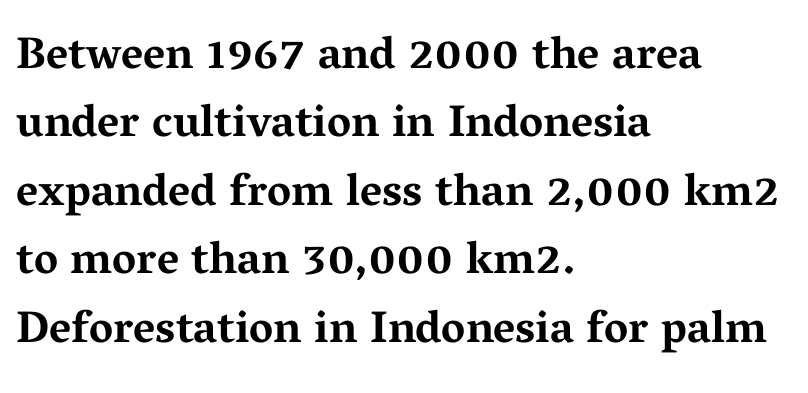
The image shows 45 px bold, wide serif type, upright; set left-aligned, normal line spacing (1.52x), normal letter spacing, not underlined; medium stroke contrast and a medium x-height.
